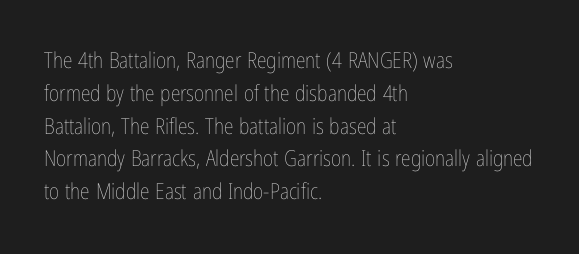
Descender tails drop into unmarked territory. Vertically, the passage feels balanced, rows spaced as you'd expect. The typesetter chose a ragged-right arrangement here. The typography opts for an upright posture over an oblique one. The rendering keeps characters at their native spacing. Stroke mass is kept to a normal reading level or below.
